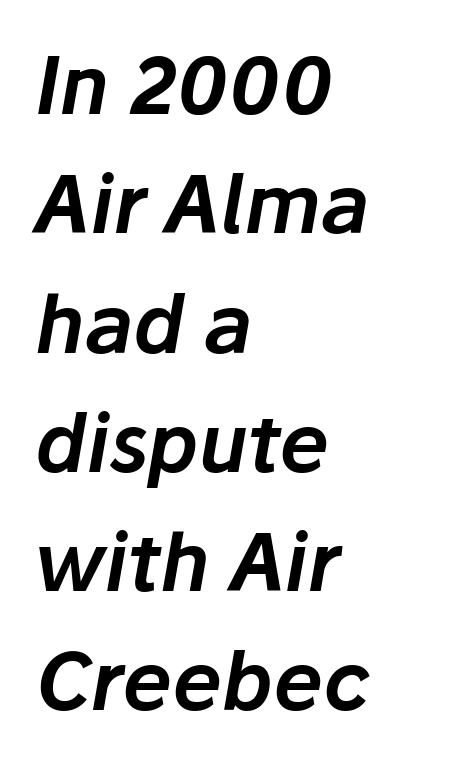
{"italic": "yes", "lean": "right", "slant_degrees": 10, "width": "normal", "stroke_contrast": "low", "x_height": "medium", "monospaced": "no", "underline": "no", "align": "left", "line_spacing": "normal", "line_spacing_ratio": 1.51, "letter_spacing": "normal", "letter_spacing_em": 0.0, "glyph_px": 79}
